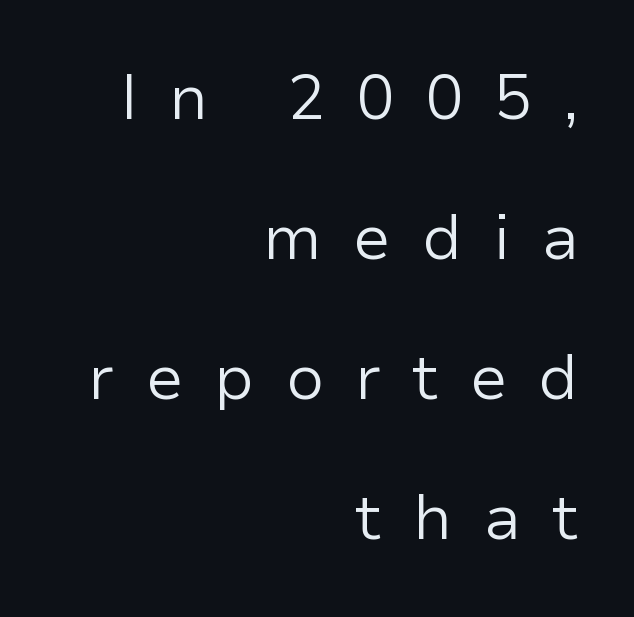
{"serif": "no", "italic": "no", "bold": "no", "weight": "regular", "width": "normal", "stroke_contrast": "low", "x_height": "medium", "monospaced": "no", "underline": "no", "align": "right", "line_spacing": "loose", "line_spacing_ratio": 2.22, "letter_spacing": "wide", "letter_spacing_em": 0.49, "glyph_px": 63}
